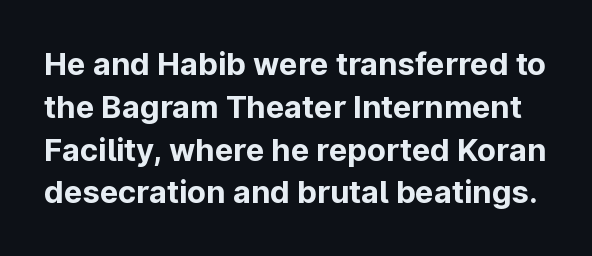
The image shows 31 px bold sans-serif type, upright; set normal line spacing (1.38x), normal letter spacing, not underlined; low stroke contrast and a medium x-height.
